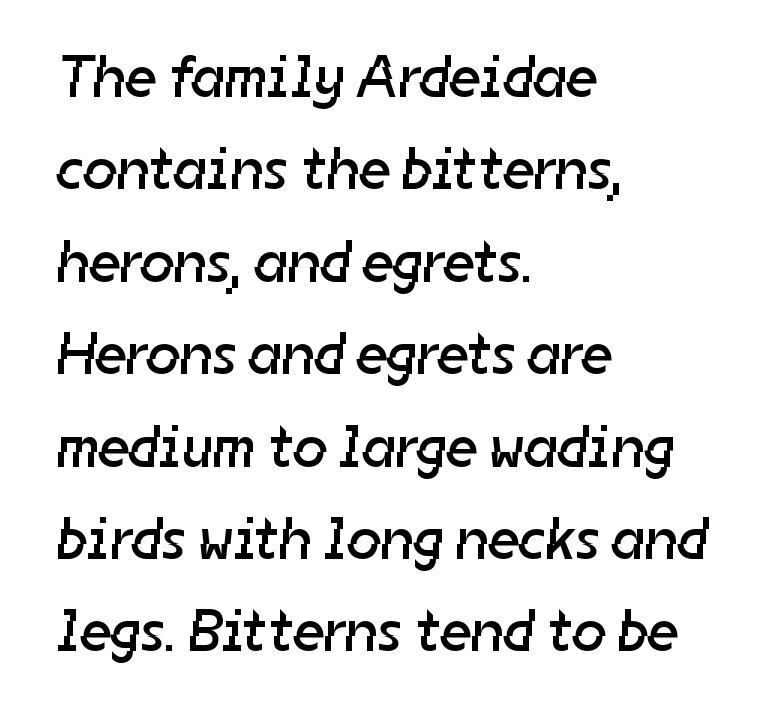
The image shows 60 px regular-weight sans-serif type; set left-aligned, normal line spacing (1.54x), normal letter spacing, not underlined; low stroke contrast and a medium x-height.
